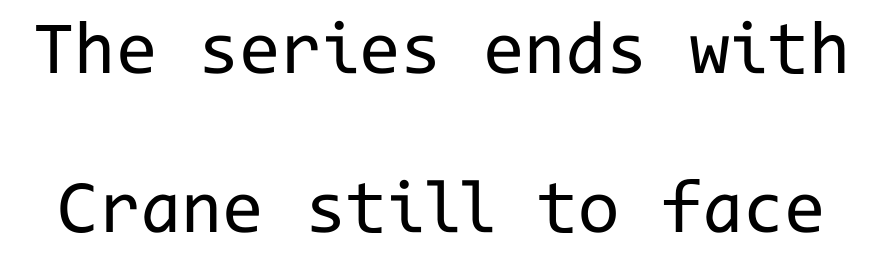
Inter-character spacing is left at the font's built-in metrics. Rendered with straight, roman letterforms. Think of a typewriter: that constant character pitch is what you see here. Weight: not bold — regular or lighter.
